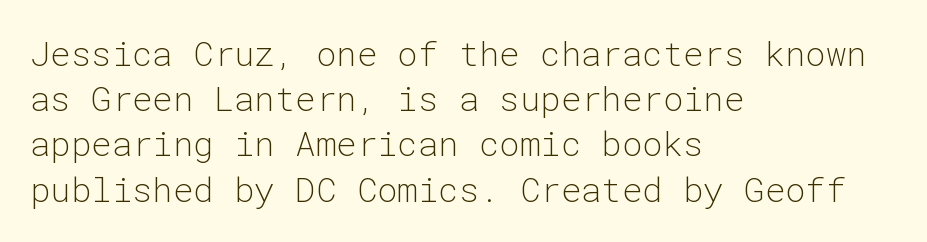
The image shows 34 px light sans-serif type, upright, monospaced; set left-aligned, normal line spacing (1.33x), normal letter spacing, not underlined; low stroke contrast and a medium x-height.
